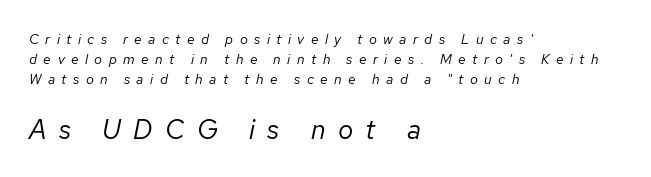
{"italic": "yes", "lean": "right", "slant_degrees": 12, "bold": "no", "underline": "no", "align": "left", "line_spacing": "normal", "line_spacing_ratio": 1.43, "letter_spacing": "wide", "letter_spacing_em": 0.46, "larger_block": "second", "size_ratio": 1.93, "glyph_px": 27}
